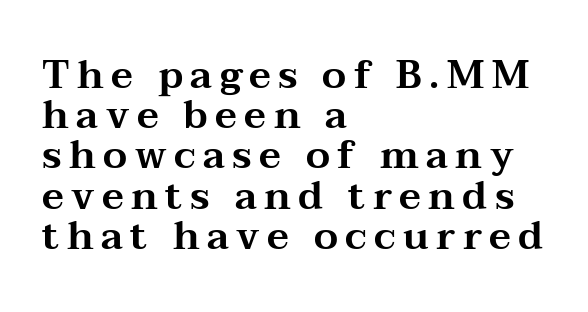
Q: Is the text italic (slanted)? A: No, it is upright.
Q: Is the typeface a serif or a sans-serif typeface? A: Serif.
Q: Is the text underlined? A: No.
Q: How is the paragraph aligned? A: Left-aligned.
Q: Is the spacing between lines tight, normal or loose? A: Tight.
Q: Width (condensed, normal, or wide)? A: Wide.
Q: Stroke contrast? A: Medium.
Q: x-height? A: Medium.
Q: Monospaced? A: No.
